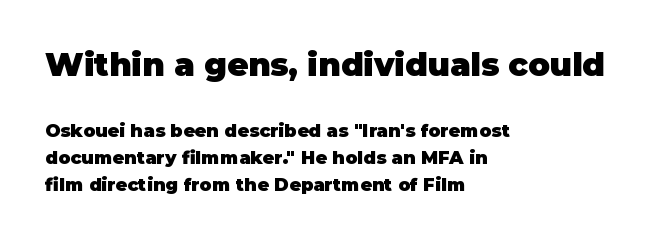
Q: Is the text bold? A: Yes.
Q: Is the text italic (slanted)? A: No, it is upright.
Q: Is the typeface a serif or a sans-serif typeface? A: Sans-serif.
Q: Is the text underlined? A: No.
Q: How is the paragraph aligned? A: Left-aligned.
Q: Is the spacing between letters normal or unusually wide? A: Normal.
Q: Is the spacing between lines tight, normal or loose? A: Normal.
Q: Which block of text is set in a larger size, the first (top) or the second (bottom)? A: The first (top) one.
Q: Width (condensed, normal, or wide)? A: Normal.
Q: Stroke contrast? A: Low.
Q: x-height? A: Large.
Q: Monospaced? A: No.
